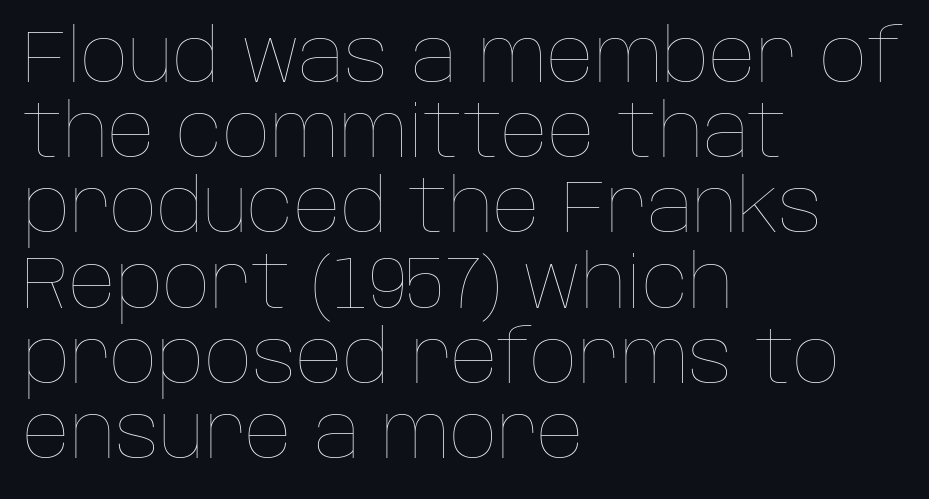
The font sits on the lighter half of the weight spectrum, regular included. The glyphs are unaccompanied by any horizontal stroke below them. If you drew a line through each stem, it would be perfectly vertical. The face used here is proportionally spaced, like ordinary book or web type. There is no visible air inserted between adjacent glyphs. Regarding leading, the lines here are crowded together.
